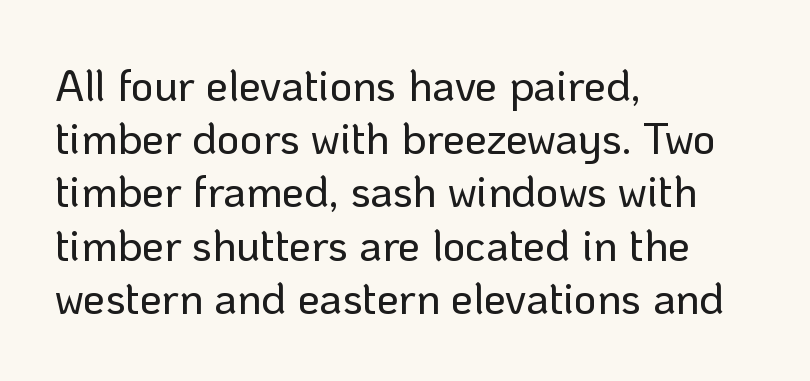
The image shows 44 px sans-serif type, upright; set left-aligned, line spacing 1.21x, normal letter spacing, not underlined; low stroke contrast and a medium x-height.
